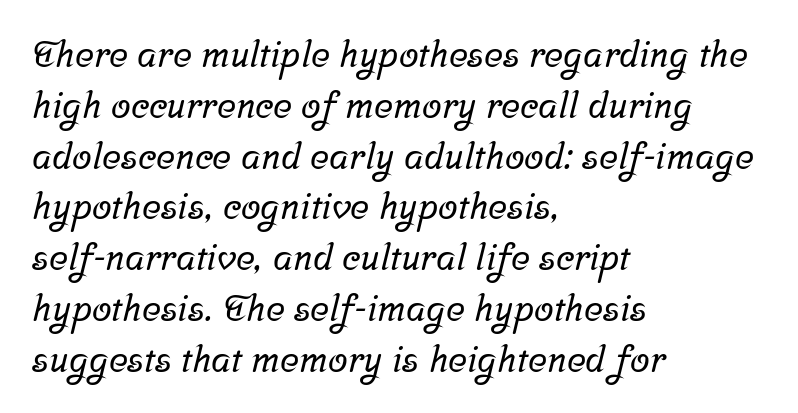
{"width": "normal", "stroke_contrast": "low", "x_height": "medium", "monospaced": "no", "underline": "no", "align": "left", "line_spacing": "normal", "line_spacing_ratio": 1.41, "letter_spacing": "normal", "letter_spacing_em": 0.0, "glyph_px": 36}
